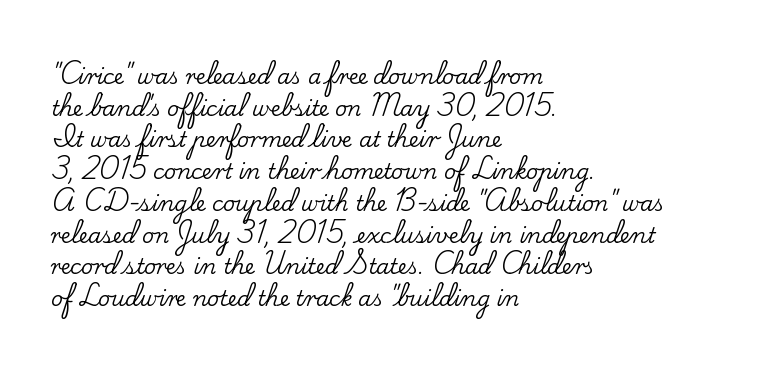
{"underline": "no", "align": "left", "line_spacing": "normal", "line_spacing_ratio": 1.51, "letter_spacing": "normal", "letter_spacing_em": 0.0, "glyph_px": 21}
